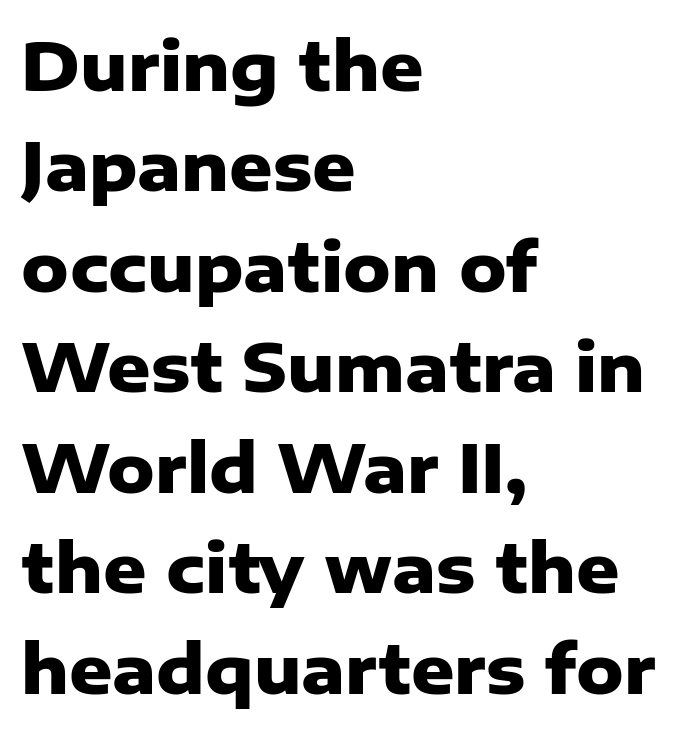
Q: Is the text bold? A: Yes.
Q: Is the text italic (slanted)? A: No, it is upright.
Q: Is the typeface a serif or a sans-serif typeface? A: Sans-serif.
Q: Is the text underlined? A: No.
Q: How is the paragraph aligned? A: Left-aligned.
Q: Is the spacing between letters normal or unusually wide? A: Normal.
Q: Is the spacing between lines tight, normal or loose? A: Normal.
Q: Width (condensed, normal, or wide)? A: Normal.
Q: Stroke contrast? A: Low.
Q: x-height? A: Medium.
Q: Monospaced? A: No.
